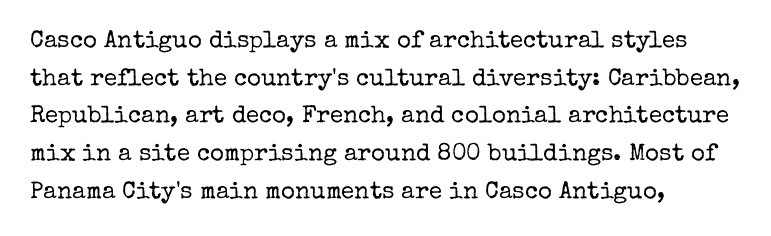
The setting favours the left margin, as ordinary paragraphs usually do. The face looks like a standard text weight, possibly lighter. Each row of text sits above clean, open space. Posture: straight, roman, zero tilt.
